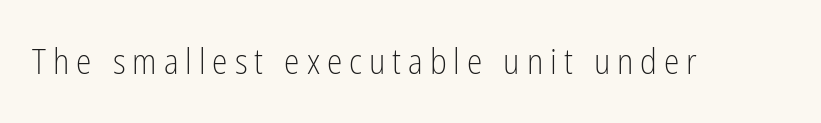
Q: Is the text bold? A: No.
Q: Is the text italic (slanted)? A: No, it is upright.
Q: Is the typeface a serif or a sans-serif typeface? A: Sans-serif.
Q: Is the text underlined? A: No.
Q: Is the spacing between letters normal or unusually wide? A: Unusually wide.
Q: Width (condensed, normal, or wide)? A: Condensed.
Q: Stroke contrast? A: Low.
Q: x-height? A: Medium.
Q: Monospaced? A: No.
